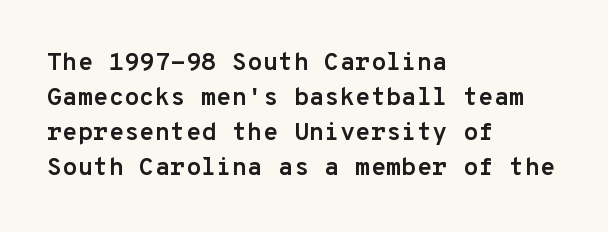
Q: Is the text bold? A: Yes.
Q: Is the text italic (slanted)? A: No, it is upright.
Q: Is the text underlined? A: No.
Q: How is the paragraph aligned? A: Left-aligned.
Q: Is the spacing between letters normal or unusually wide? A: Normal.
Q: Is the spacing between lines tight, normal or loose? A: Normal.
